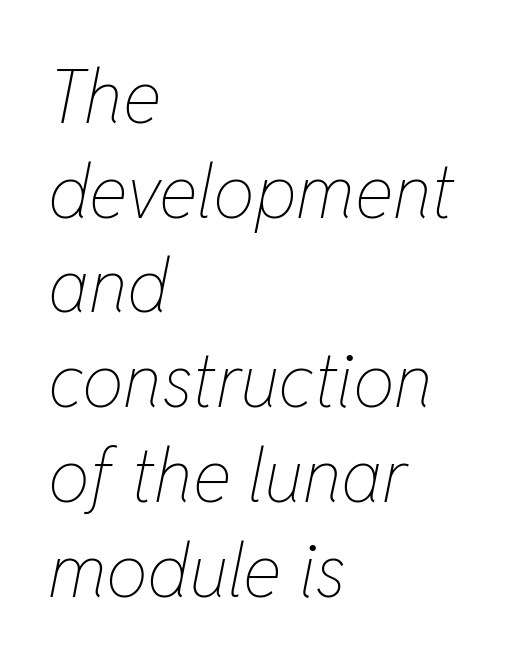
Q: Is the text bold? A: No.
Q: Is the text italic (slanted)? A: Yes, it leans right by about 11 degrees.
Q: Is the text underlined? A: No.
Q: How is the paragraph aligned? A: Left-aligned.
Q: Is the spacing between letters normal or unusually wide? A: Normal.
Q: Is the spacing between lines tight, normal or loose? A: Normal.
Q: Width (condensed, normal, or wide)? A: Condensed.
Q: Stroke contrast? A: Low.
Q: x-height? A: Medium.
Q: Monospaced? A: No.
